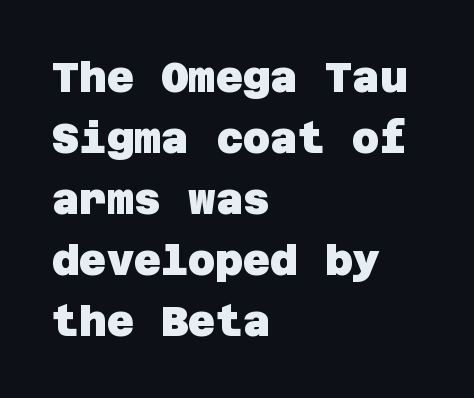
One glance says typical: line gaps are just what's usual. No word sits above an underline. The paragraph has a hard left edge and a soft right edge. Words appear dense and cohesive because spacing is normal.
